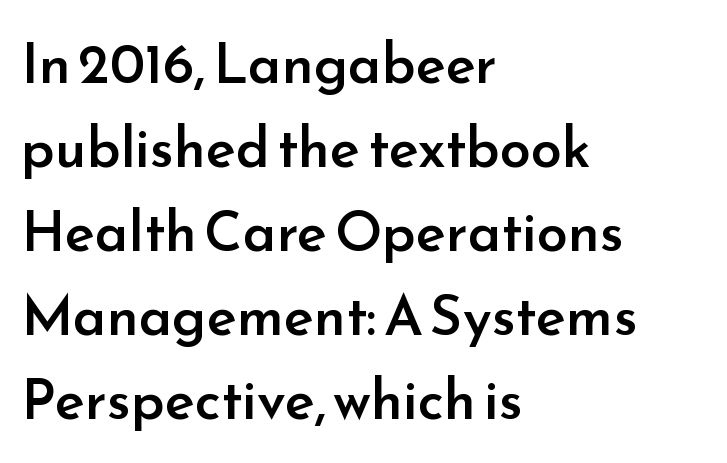
The words here are not underlined. Horizontal bands of white between lines are of average thickness. Summary of weight: moderately heavy, a semibold. One-word summary of the alignment: left.
